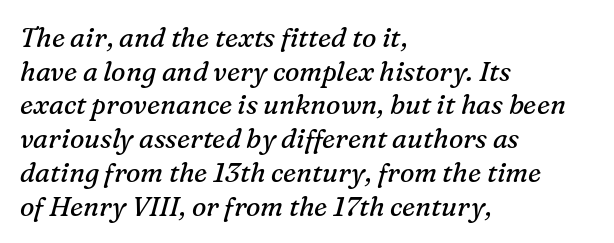
The image shows 27 px text type, italic (leaning right); set left-aligned, normal line spacing (1.25x), normal letter spacing, not underlined.
